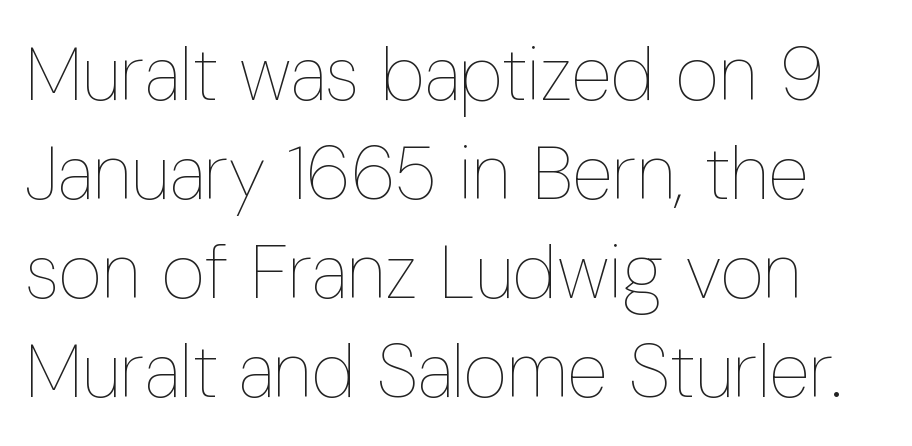
Q: Is the text bold? A: No.
Q: Is the text italic (slanted)? A: No, it is upright.
Q: Is the text underlined? A: No.
Q: Is the spacing between letters normal or unusually wide? A: Normal.
Q: Is the spacing between lines tight, normal or loose? A: Normal.
Q: Width (condensed, normal, or wide)? A: Condensed.
Q: Stroke contrast? A: Low.
Q: x-height? A: Medium.
Q: Monospaced? A: No.
